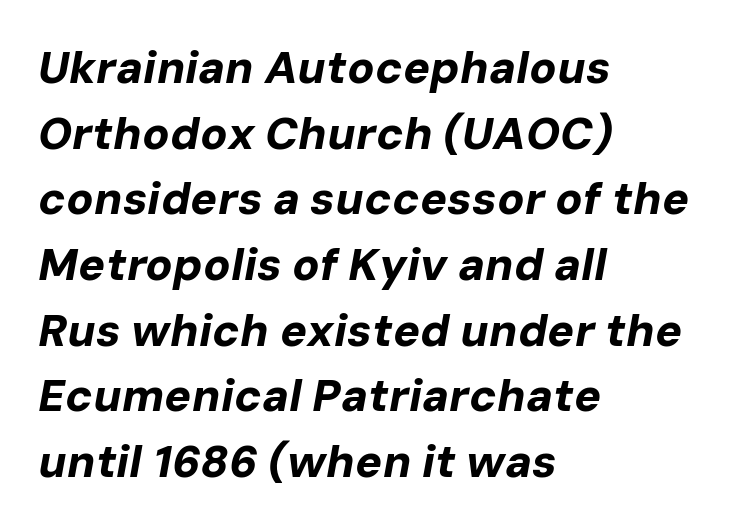
Line beginnings align vertically; line endings do not. Is the type slanted? Yes — the strokes lean at a clear angle. Tracking value appears to be zero — textbook default spacing. Quick note: underline off. The face used here is proportionally spaced, like ordinary book or web type. Successive baselines arrive at the customary interval.
